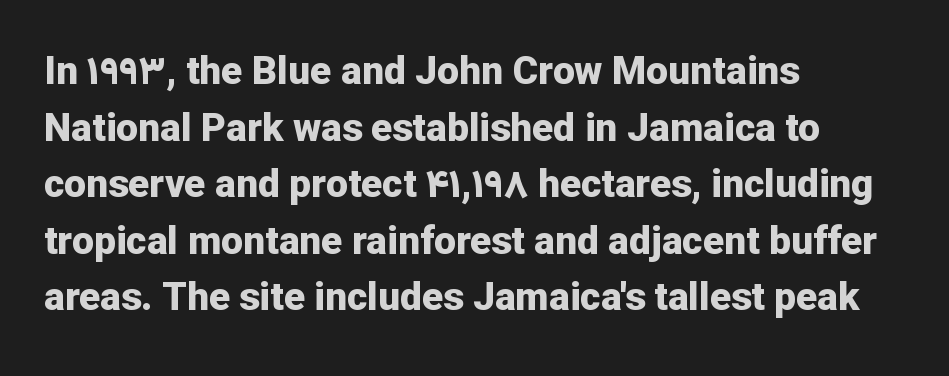
Decoration check: the copy has no underline. Compared with a centered layout, this one pins lines to the left instead. Is there any slant? The stems are plumb. Standard letterfit; no display-style spreading of the glyphs. The lines sit at an ordinary, default distance from one another.
